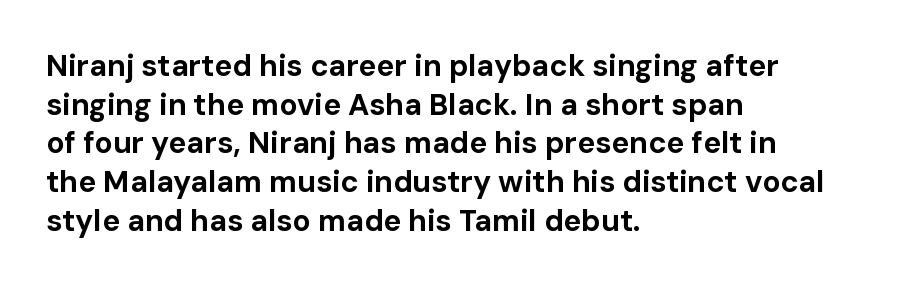
The image shows 30 px bold sans-serif type, upright; set left-aligned, normal line spacing (1.29x), normal letter spacing, not underlined; low stroke contrast and a medium x-height.
